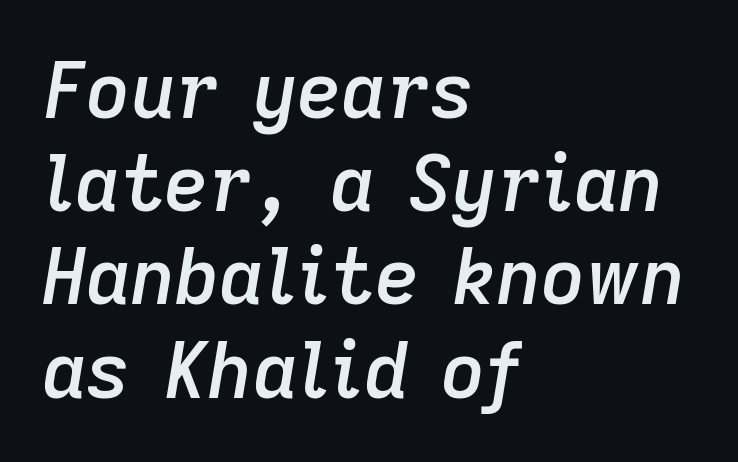
Q: Is the text bold? A: Semi-bold.
Q: Is the text italic (slanted)? A: Yes, it leans right by about 9 degrees.
Q: Is the text underlined? A: No.
Q: How is the paragraph aligned? A: Left-aligned.
Q: Is the spacing between letters normal or unusually wide? A: Normal.
Q: Width (condensed, normal, or wide)? A: Normal.
Q: Stroke contrast? A: Low.
Q: x-height? A: Medium.
Q: Monospaced? A: No.
